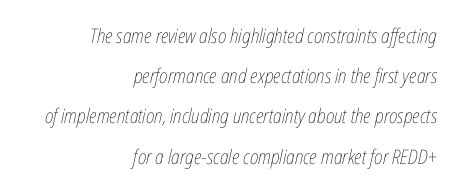
{"italic": "yes", "lean": "right", "slant_degrees": 12, "bold": "no", "underline": "no", "align": "right", "line_spacing": "loose", "line_spacing_ratio": 2.01, "letter_spacing": "normal", "letter_spacing_em": 0.0, "glyph_px": 20}
